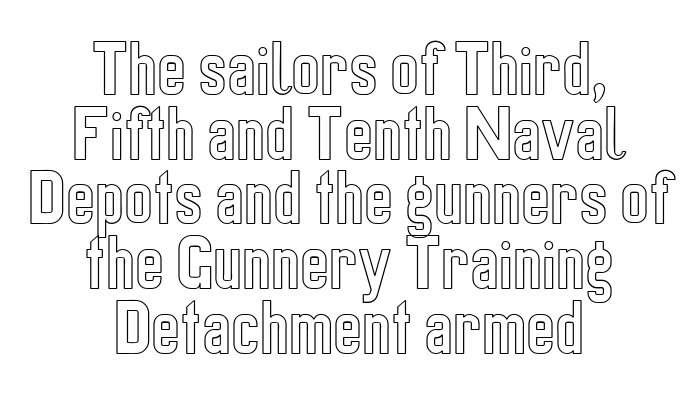
Q: Is the text italic (slanted)? A: No, it is upright.
Q: Is the text underlined? A: No.
Q: How is the paragraph aligned? A: Centered.
Q: Is the spacing between letters normal or unusually wide? A: Normal.
Q: Is the spacing between lines tight, normal or loose? A: Tight.
Q: Width (condensed, normal, or wide)? A: Condensed.
Q: x-height? A: Medium.
Q: Monospaced? A: No.
